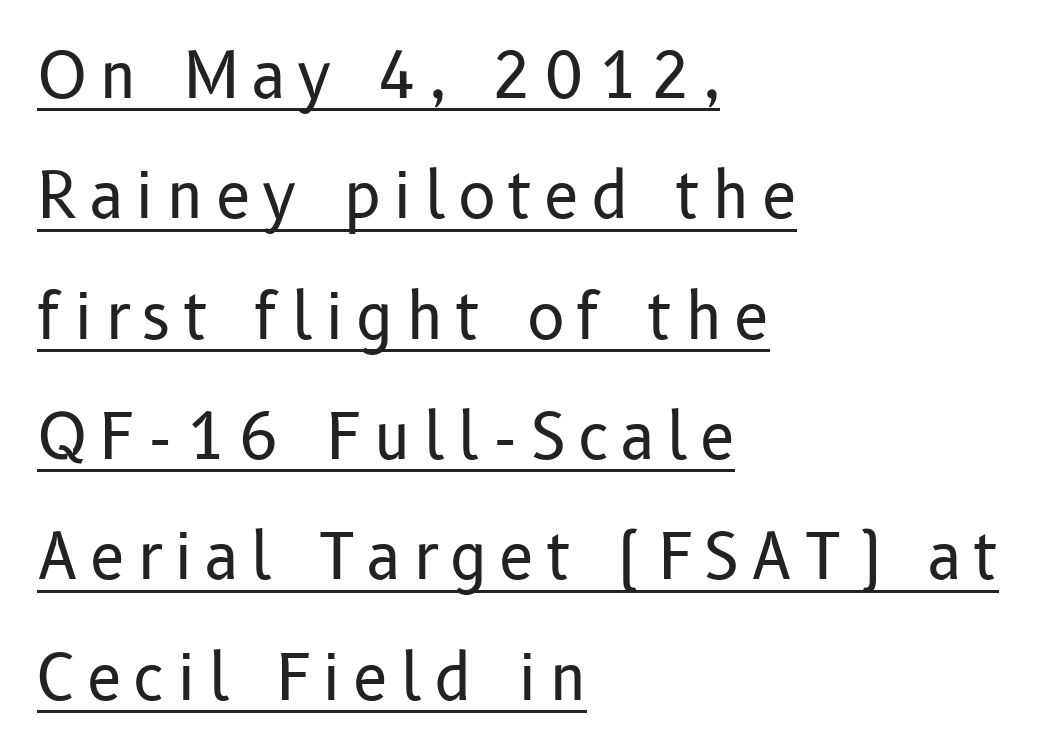
This rendering features underlined lettering. This is not heavy type; no bold has been used. Rows of type keep a wide berth in the vertical direction. Is this a sans? Yes — the strokes have no serifs. Visually the block forms a straight wall on the left and a jagged coastline on the right.
